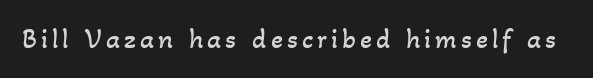
Note the varied advance widths — an 'i' is clearly narrower than an 'm'. The foot of each line stays bare and open. Stroke mass is kept to a normal reading level or below.
